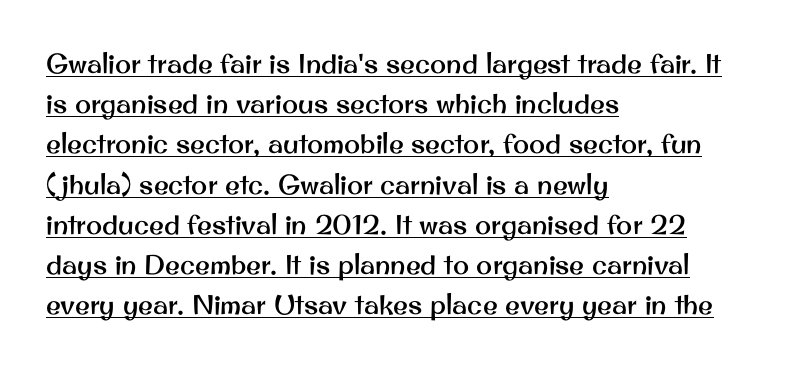
The image shows 27 px text type, upright; set left-aligned, normal line spacing (1.49x), normal letter spacing, underlined.
